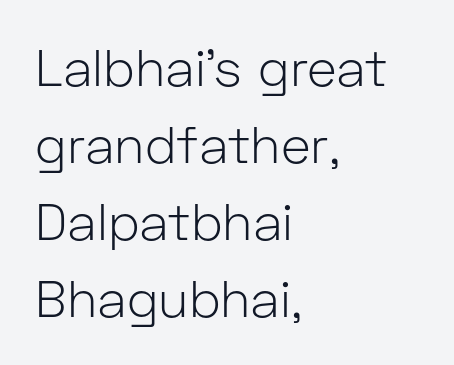
The image shows 51 px light sans-serif type, upright; set left-aligned, normal line spacing (1.51x), normal letter spacing, not underlined; low stroke contrast and a medium x-height.
